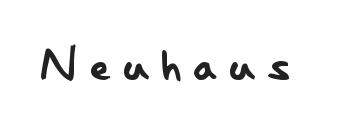
Q: Is the text bold? A: No.
Q: Is the text italic (slanted)? A: No, it is upright.
Q: Is the typeface a serif or a sans-serif typeface? A: Sans-serif.
Q: Is the text underlined? A: No.
Q: Is the spacing between letters normal or unusually wide? A: Unusually wide.
Q: Width (condensed, normal, or wide)? A: Condensed.
Q: Stroke contrast? A: Low.
Q: x-height? A: Small.
Q: Monospaced? A: No.
